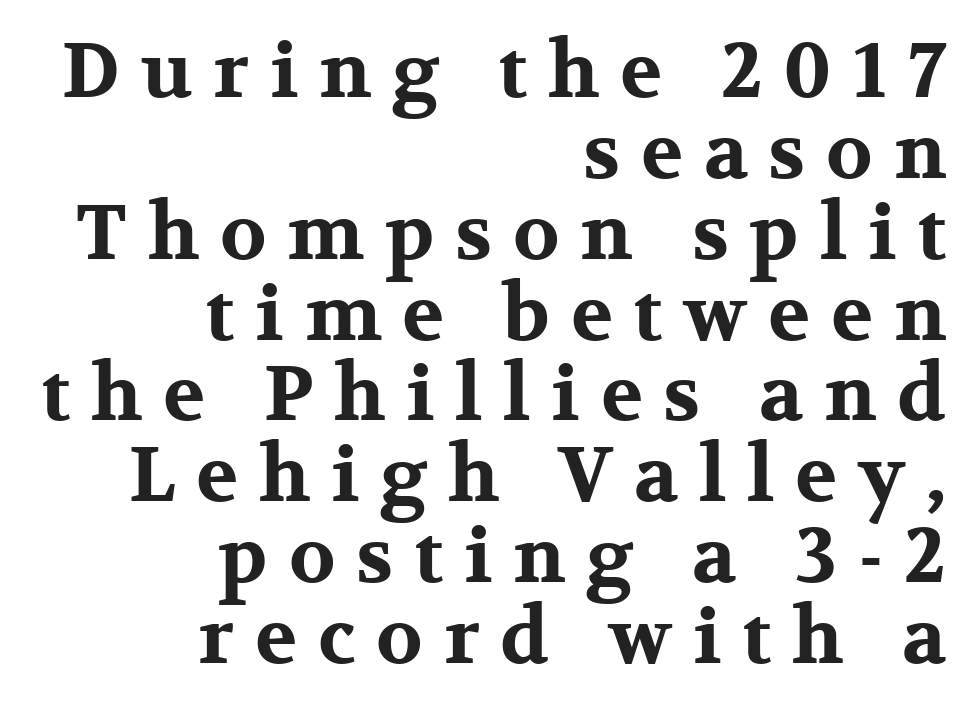
The image shows 77 px bold, wide serif type, upright; set right-aligned, tight line spacing (1.05x), unusually wide letter spacing (+0.27 em), not underlined; medium stroke contrast and a medium x-height.
